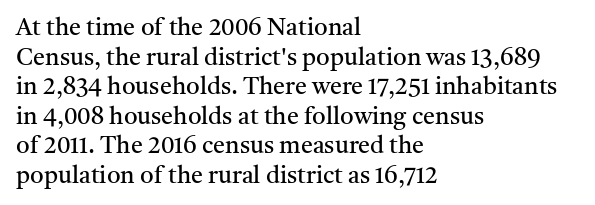
The image shows 24 px text type, upright; set left-aligned, line spacing 1.23x, normal letter spacing, not underlined.
